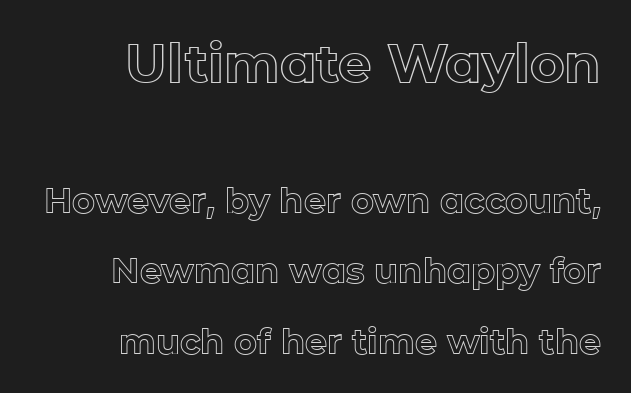
{"italic": "no", "width": "normal", "x_height": "medium", "monospaced": "no", "underline": "no", "align": "right", "line_spacing": "loose", "line_spacing_ratio": 2.01, "letter_spacing": "normal", "letter_spacing_em": 0.0, "larger_block": "first", "size_ratio": 1.51, "glyph_px": 53}
